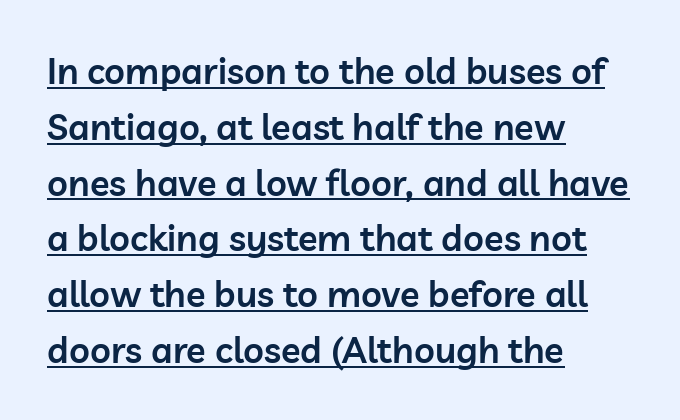
The typesetting leans somewhat heavy: a semibold. These characters rest on top of a visible drawn line. There is no visible air inserted between adjacent glyphs. Looks like regular typesetting: each glyph gets only the width it needs.
